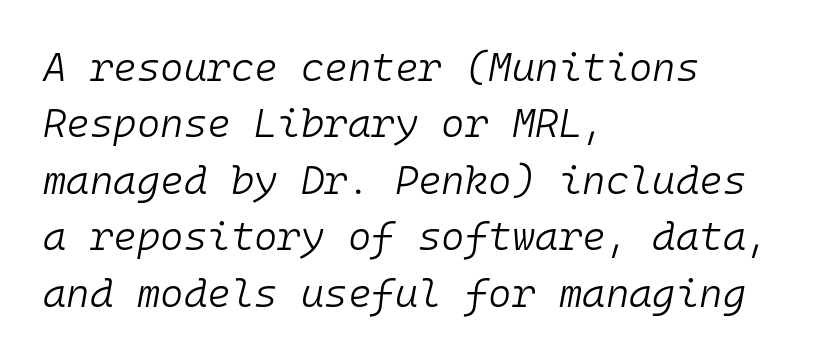
Q: Is the text bold? A: No.
Q: Is the text italic (slanted)? A: Yes, it leans right by about 10 degrees.
Q: Is the text underlined? A: No.
Q: How is the paragraph aligned? A: Left-aligned.
Q: Is the spacing between letters normal or unusually wide? A: Normal.
Q: Is the spacing between lines tight, normal or loose? A: Normal.
Q: Width (condensed, normal, or wide)? A: Normal.
Q: Stroke contrast? A: Low.
Q: x-height? A: Medium.
Q: Monospaced? A: Yes.
